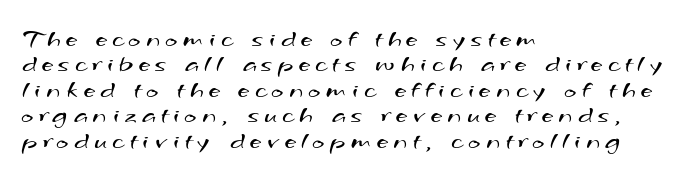
{"bold": "no", "underline": "no", "align": "left", "line_spacing": "tight", "line_spacing_ratio": 0.98, "letter_spacing": "wide", "letter_spacing_em": 0.21, "glyph_px": 26}
